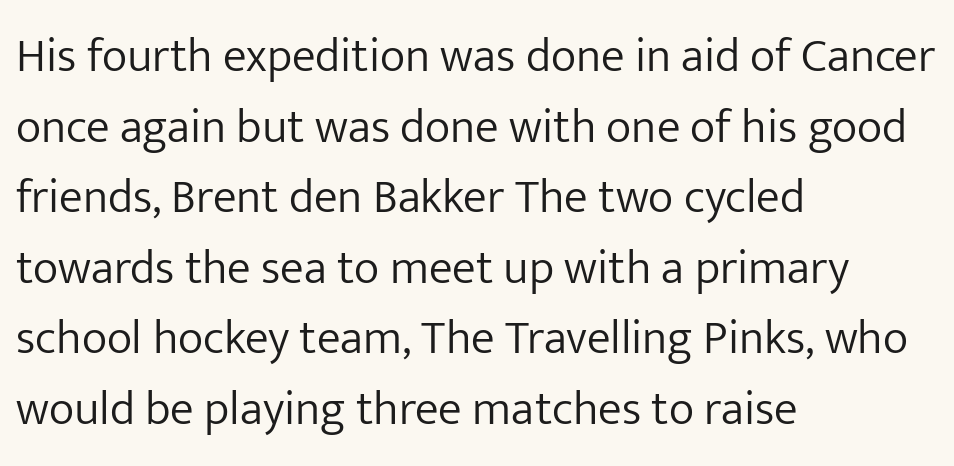
{"serif": "no", "italic": "no", "bold": "no", "weight": "light", "width": "normal", "stroke_contrast": "low", "x_height": "medium", "monospaced": "no", "underline": "no", "align": "left", "line_spacing": "normal", "line_spacing_ratio": 1.47, "letter_spacing": "normal", "letter_spacing_em": 0.0, "glyph_px": 48}
